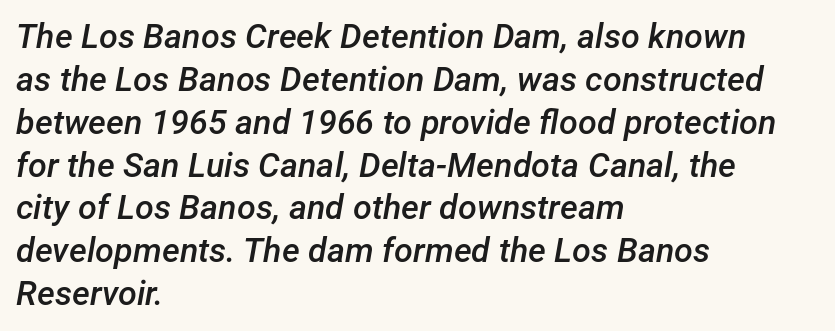
{"italic": "yes", "lean": "right", "slant_degrees": 12, "bold": "semi", "weight": "semibold", "width": "normal", "stroke_contrast": "low", "x_height": "medium", "monospaced": "no", "underline": "no", "align": "left", "line_spacing": "normal", "line_spacing_ratio": 1.26, "letter_spacing": "normal", "letter_spacing_em": 0.0, "glyph_px": 34}
